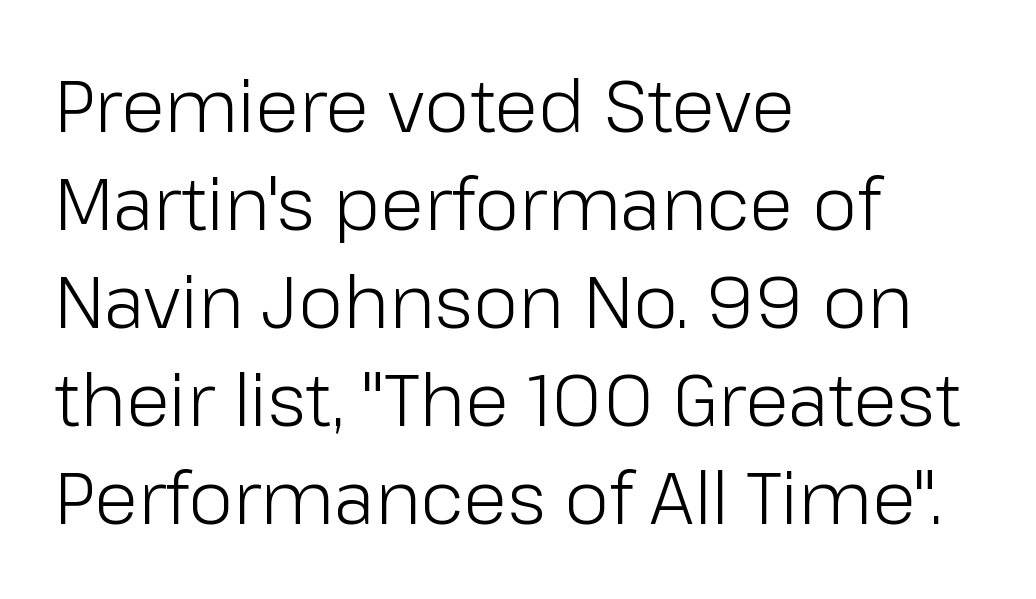
The image shows 72 px light sans-serif type, upright; set left-aligned, normal line spacing (1.36x), normal letter spacing, not underlined; low stroke contrast and a medium x-height.
